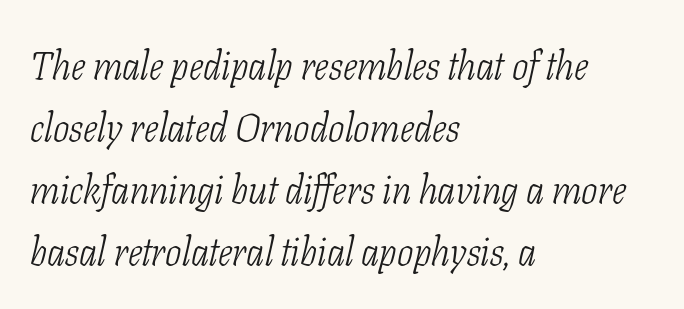
Q: Is the text bold? A: No.
Q: Is the text italic (slanted)? A: Yes, it leans right by about 11 degrees.
Q: Is the typeface a serif or a sans-serif typeface? A: Serif.
Q: Is the text underlined? A: No.
Q: How is the paragraph aligned? A: Left-aligned.
Q: Is the spacing between letters normal or unusually wide? A: Normal.
Q: Is the spacing between lines tight, normal or loose? A: Normal.
Q: Width (condensed, normal, or wide)? A: Condensed.
Q: Stroke contrast? A: Low.
Q: x-height? A: Medium.
Q: Monospaced? A: No.
